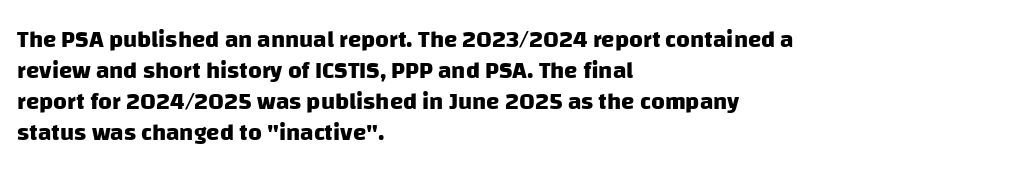
The image shows 24 px bold type; set left-aligned, normal line spacing (1.29x), normal letter spacing, not underlined.
